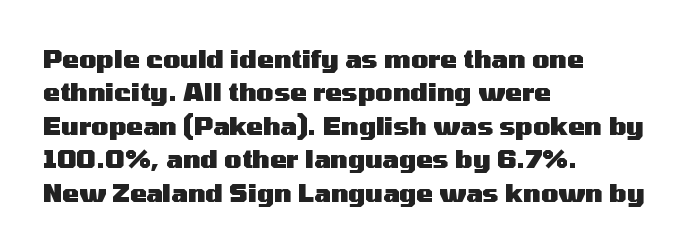
{"italic": "no", "bold": "yes", "underline": "no", "align": "left", "line_spacing": "normal", "line_spacing_ratio": 1.34, "letter_spacing": "normal", "letter_spacing_em": 0.0, "glyph_px": 25}
